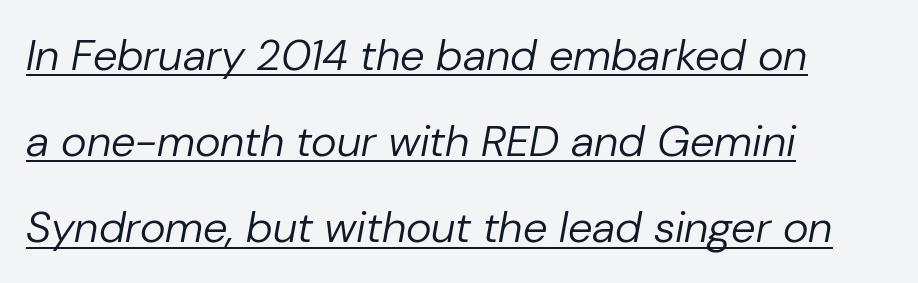
{"italic": "yes", "lean": "right", "slant_degrees": 10, "bold": "no", "weight": "regular", "width": "normal", "stroke_contrast": "low", "x_height": "medium", "monospaced": "no", "underline": "yes", "align": "left", "line_spacing": "loose", "line_spacing_ratio": 1.96, "letter_spacing": "normal", "letter_spacing_em": 0.0, "glyph_px": 44}
